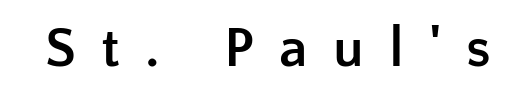
{"serif": "no", "italic": "no", "bold": "yes", "weight": "semibold", "width": "normal", "stroke_contrast": "low", "x_height": "medium", "monospaced": "no", "underline": "no", "letter_spacing": "wide", "letter_spacing_em": 0.44, "glyph_px": 57}
